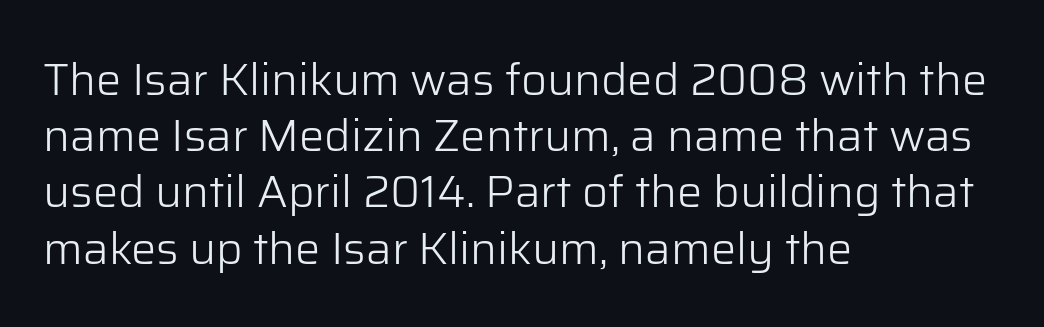
The words here are not underlined. Each word holds together tightly as a unit, with standard inter-letter gaps. A typesetter would call this proportional, since set widths differ per character. Rendered with straight, roman letterforms. The lines are quadded left. Note: no serifs on the glyphs.
